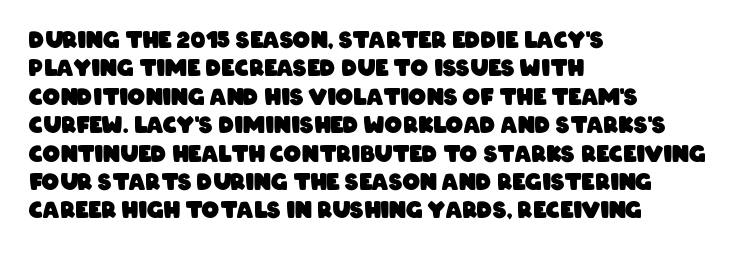
Q: Is the text bold? A: Yes.
Q: Is the text underlined? A: No.
Q: How is the paragraph aligned? A: Left-aligned.
Q: Is the spacing between letters normal or unusually wide? A: Normal.
Q: Is the spacing between lines tight, normal or loose? A: Normal.
